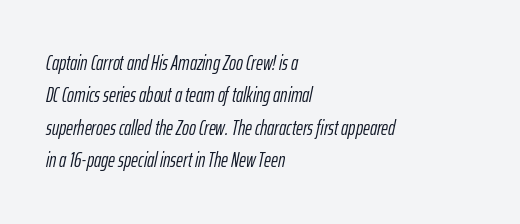
{"italic": "yes", "lean": "right", "slant_degrees": 12, "bold": "no", "underline": "no", "align": "left", "line_spacing": "normal", "line_spacing_ratio": 1.54, "letter_spacing": "normal", "letter_spacing_em": 0.0, "glyph_px": 21}
